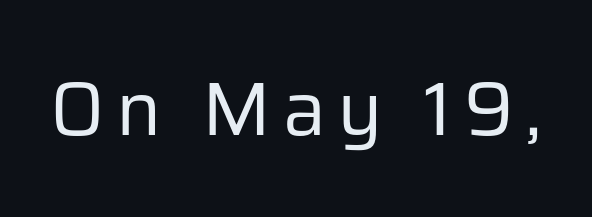
Q: Is the text bold? A: No.
Q: Is the text italic (slanted)? A: No, it is upright.
Q: Is the typeface a serif or a sans-serif typeface? A: Sans-serif.
Q: Is the text underlined? A: No.
Q: Width (condensed, normal, or wide)? A: Normal.
Q: Stroke contrast? A: Low.
Q: x-height? A: Medium.
Q: Monospaced? A: No.
